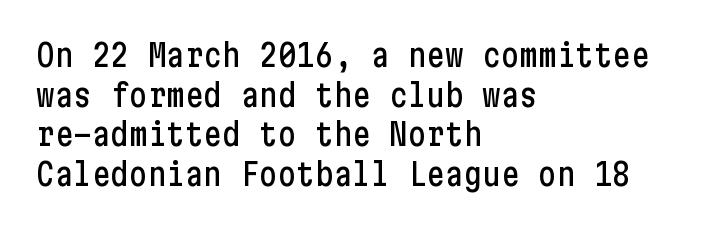
{"serif": "no", "italic": "no", "width": "condensed", "stroke_contrast": "low", "x_height": "medium", "underline": "no", "align": "left", "line_spacing": "normal", "line_spacing_ratio": 1.28, "letter_spacing": "normal", "letter_spacing_em": 0.0, "glyph_px": 31}
